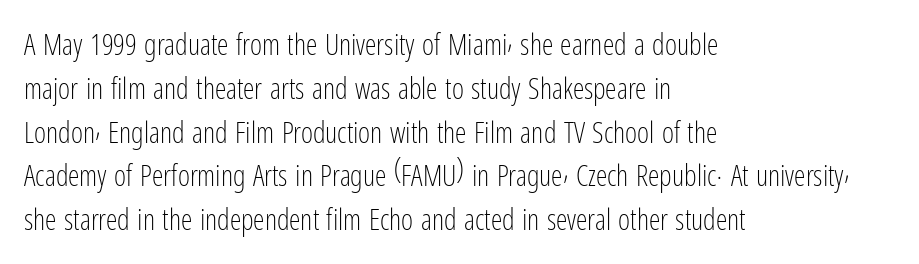
{"serif": "no", "italic": "no", "bold": "no", "weight": "light", "width": "condensed", "stroke_contrast": "low", "x_height": "medium", "monospaced": "no", "underline": "no", "align": "left", "line_spacing": "normal", "line_spacing_ratio": 1.51, "letter_spacing": "normal", "letter_spacing_em": 0.0, "glyph_px": 29}
